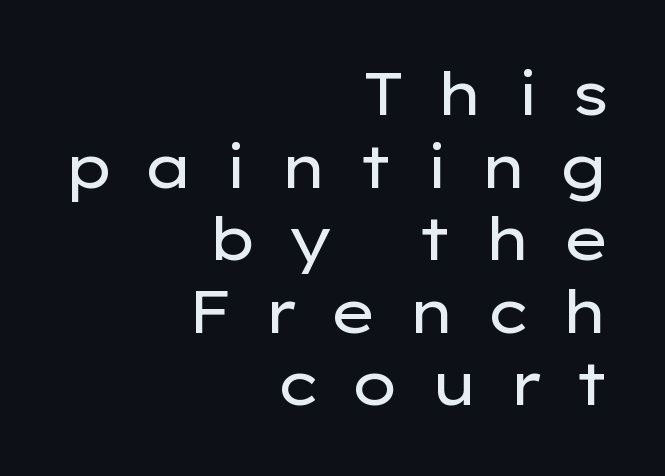
Q: Is the text bold? A: No.
Q: Is the text italic (slanted)? A: No, it is upright.
Q: Is the typeface a serif or a sans-serif typeface? A: Sans-serif.
Q: Is the text underlined? A: No.
Q: How is the paragraph aligned? A: Right-aligned.
Q: Is the spacing between letters normal or unusually wide? A: Unusually wide.
Q: Width (condensed, normal, or wide)? A: Wide.
Q: Stroke contrast? A: Low.
Q: x-height? A: Medium.
Q: Monospaced? A: No.
